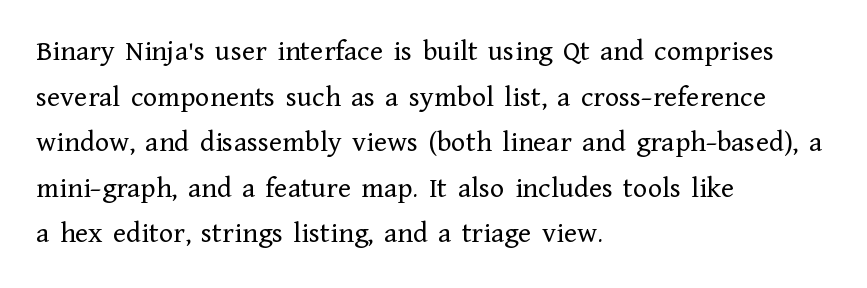
Q: Is the text bold? A: No.
Q: Is the text italic (slanted)? A: No, it is upright.
Q: Is the typeface a serif or a sans-serif typeface? A: Serif.
Q: Is the text underlined? A: No.
Q: How is the paragraph aligned? A: Left-aligned.
Q: Is the spacing between letters normal or unusually wide? A: Normal.
Q: Is the spacing between lines tight, normal or loose? A: Normal.
Q: Width (condensed, normal, or wide)? A: Normal.
Q: Stroke contrast? A: Low.
Q: x-height? A: Medium.
Q: Monospaced? A: No.
